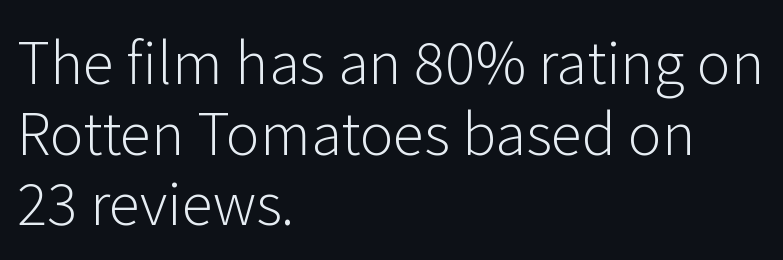
The letters stand upright; this is a roman face. The gap between lines stays unmarked. The letters carry no serifs — their stems end cleanly without finishing strokes. Typeset ragged right — the left edge is the straight one.
